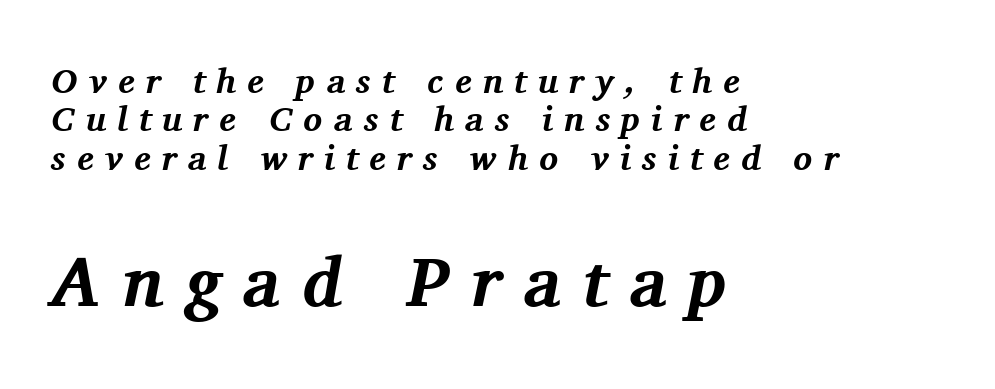
One-word summary of the alignment: left. Look at the tracking — it's clearly loosened, letters drifting apart. Here the designer chose a conventional face with non-uniform glyph widths. The rendering uses a small line-height, squeezing the rows. If you squint, the bottom block still reads clearly — it's the larger of the two. The strokes are fattened all the way to bold.
